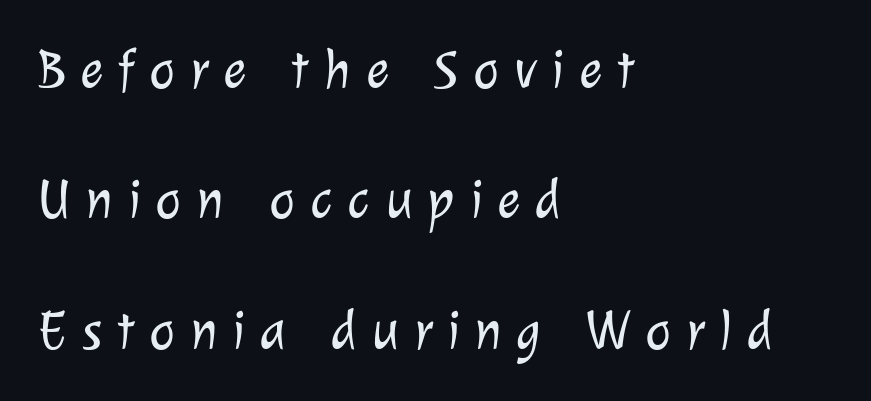
The image shows 55 px light sans-serif type; set left-aligned, loose line spacing (2.37x), unusually wide letter spacing (+0.27 em), not underlined; low stroke contrast and a medium x-height.
